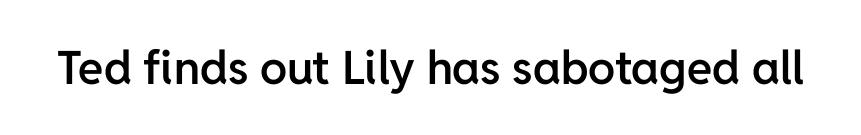
The image shows 46 px semibold sans-serif type, upright; set normal letter spacing, not underlined; low stroke contrast and a medium x-height.
